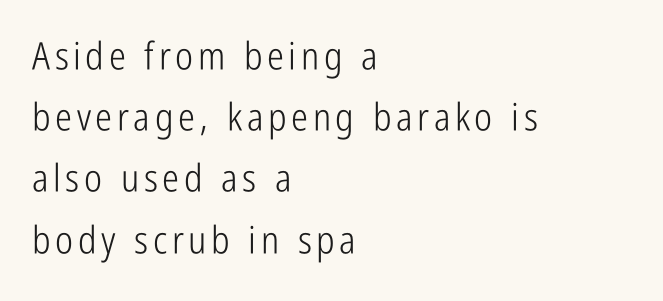
The image shows 38 px light, condensed sans-serif type, upright; set left-aligned, normal line spacing (1.61x), not underlined; low stroke contrast and a medium x-height.
